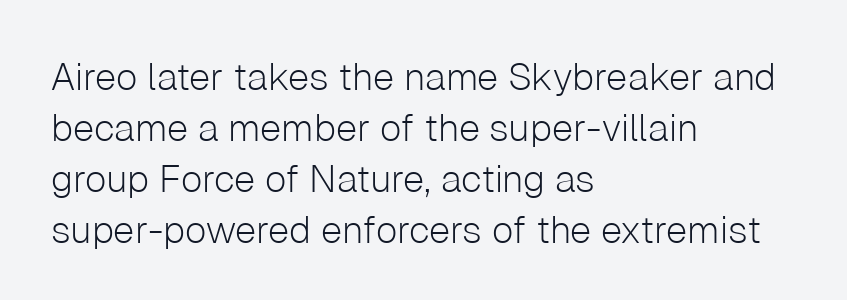
The image shows 38 px light sans-serif type, upright; set left-aligned, normal line spacing (1.34x), normal letter spacing, not underlined; low stroke contrast and a medium x-height.
